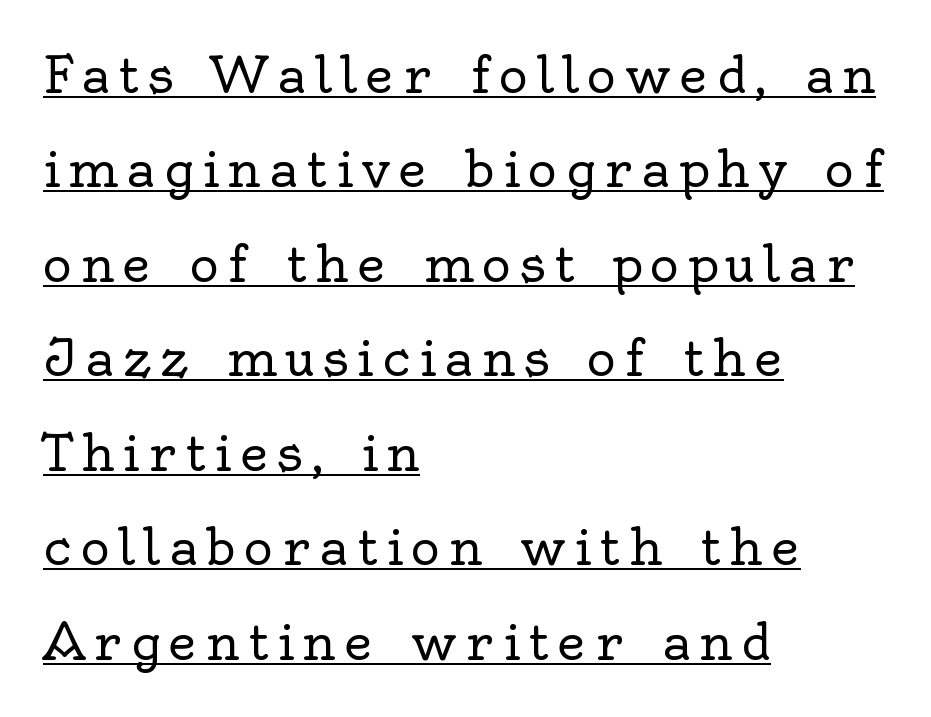
The image shows 50 px regular-weight serif type, upright; set left-aligned, line spacing 1.89x, underlined; a small x-height.
